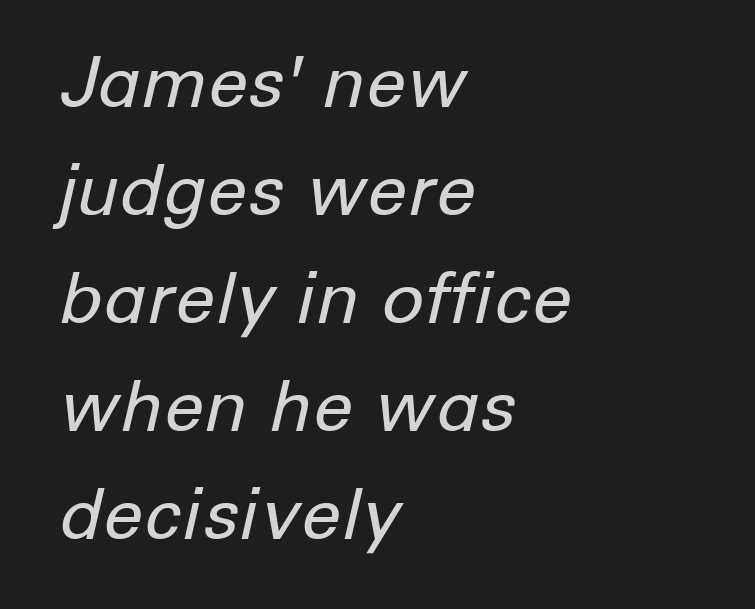
The image shows 71 px regular-weight type, italic (leaning right); set left-aligned, normal line spacing (1.52x), normal letter spacing, not underlined; low stroke contrast and a medium x-height.
